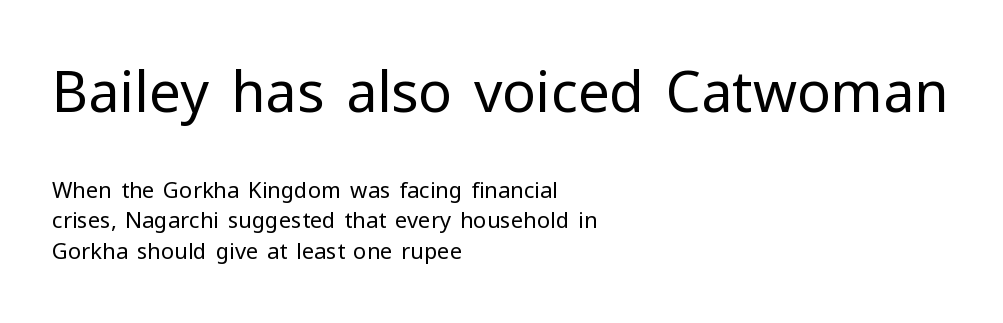
Q: Is the text bold? A: No.
Q: Is the text italic (slanted)? A: No, it is upright.
Q: Is the typeface a serif or a sans-serif typeface? A: Sans-serif.
Q: Is the text underlined? A: No.
Q: How is the paragraph aligned? A: Left-aligned.
Q: Is the spacing between letters normal or unusually wide? A: Normal.
Q: Is the spacing between lines tight, normal or loose? A: Normal.
Q: Which block of text is set in a larger size, the first (top) or the second (bottom)? A: The first (top) one.
Q: Width (condensed, normal, or wide)? A: Normal.
Q: Stroke contrast? A: Low.
Q: x-height? A: Medium.
Q: Monospaced? A: No.
